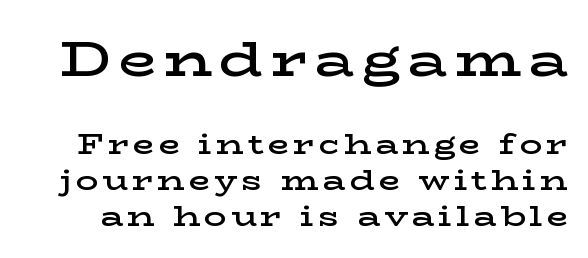
{"serif": "yes", "italic": "no", "bold": "semi", "weight": "semibold", "width": "wide", "stroke_contrast": "low", "x_height": "medium", "monospaced": "no", "underline": "no", "line_spacing": "normal", "line_spacing_ratio": 1.28, "larger_block": "first", "size_ratio": 1.75, "glyph_px": 49}
